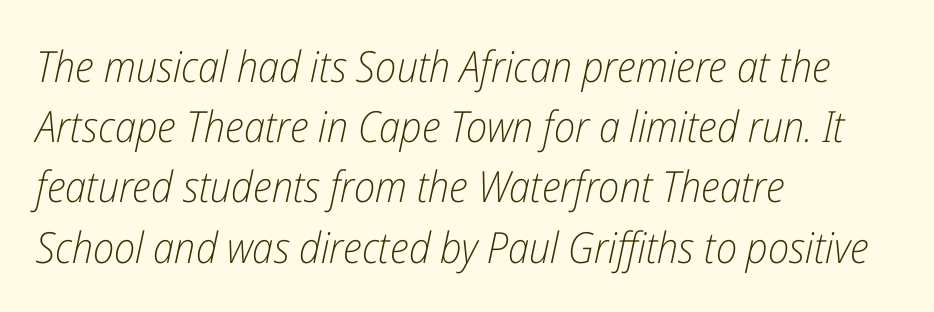
You could call the tracking neutral — neither tight nor loose. The letters are slanted; this is an italic face. Character widths vary here, with narrow letters taking less room than wide ones. The zone under the glyphs is completely vacant. The rows are spaced the way most documents space them. Stem width sits at or under what a default text font uses.
